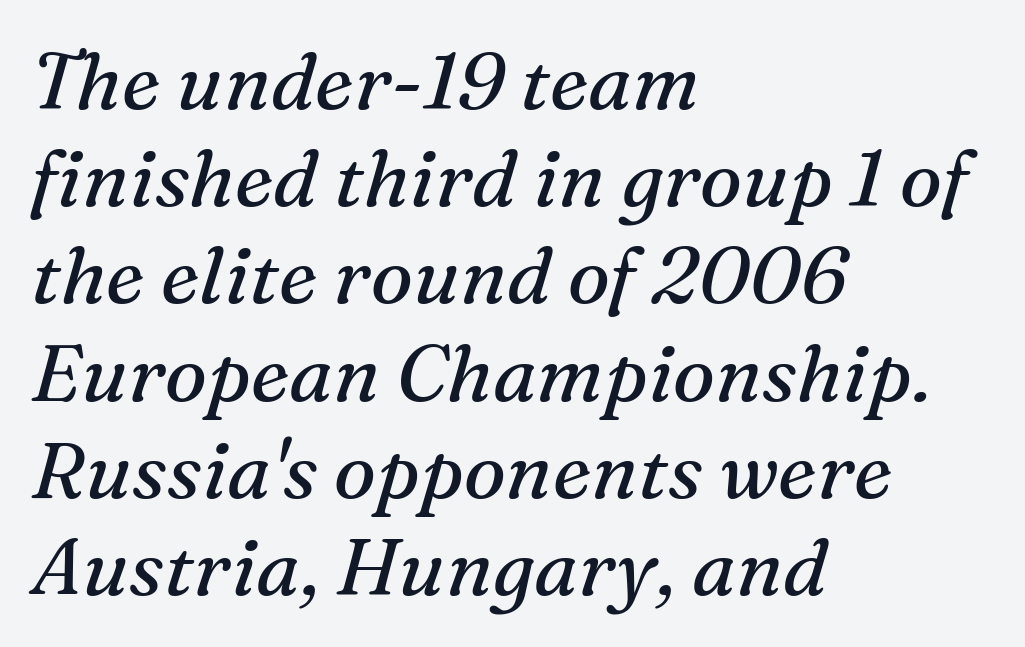
Line beginnings align vertically; line endings do not. Emphasis-style slanted type is in use. The type is set solid horizontally, with unmodified tracking. Check where the strokes stop: tiny serifs finish them off. Here the designer chose a conventional face with non-uniform glyph widths. Stroke mass is kept to a normal reading level or below.
